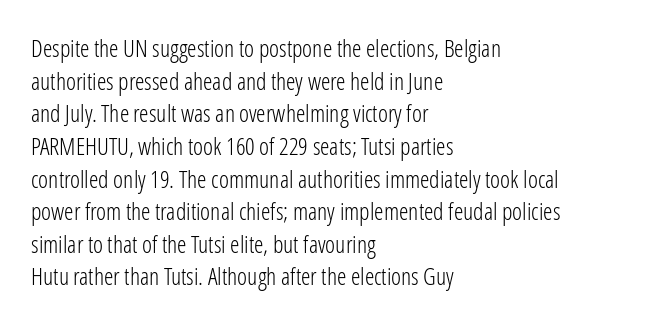
Q: Is the text bold? A: No.
Q: Is the text italic (slanted)? A: No, it is upright.
Q: Is the text underlined? A: No.
Q: How is the paragraph aligned? A: Left-aligned.
Q: Is the spacing between letters normal or unusually wide? A: Normal.
Q: Is the spacing between lines tight, normal or loose? A: Normal.
